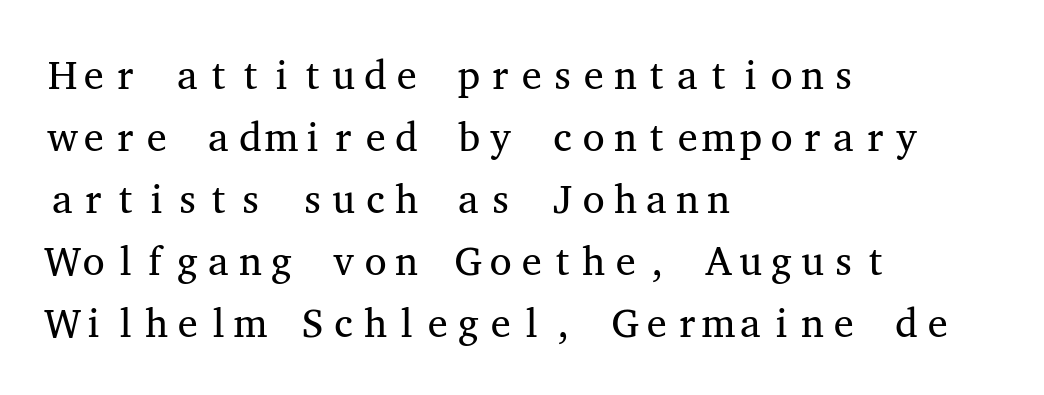
{"serif": "yes", "italic": "no", "bold": "no", "weight": "regular", "width": "wide", "stroke_contrast": "medium", "x_height": "medium", "monospaced": "yes", "underline": "no", "align": "left", "line_spacing": "normal", "line_spacing_ratio": 1.55, "letter_spacing": "normal", "letter_spacing_em": 0.0, "glyph_px": 40}
